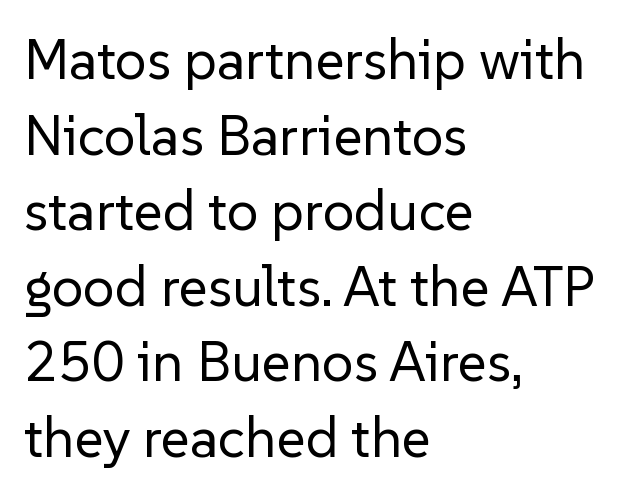
{"serif": "no", "italic": "no", "bold": "no", "weight": "regular", "width": "normal", "stroke_contrast": "low", "x_height": "medium", "monospaced": "no", "underline": "no", "align": "left", "line_spacing": "normal", "line_spacing_ratio": 1.35, "letter_spacing": "normal", "letter_spacing_em": 0.0, "glyph_px": 56}
